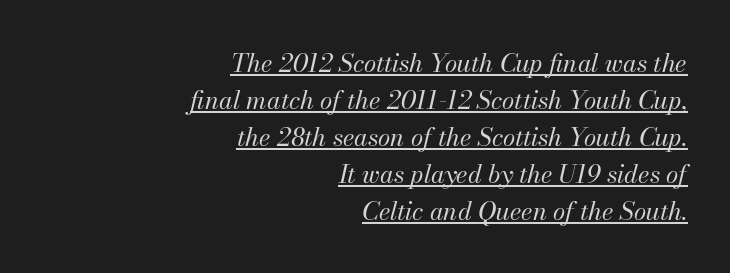
The image shows 25 px text type, italic (leaning right); set right-aligned, normal line spacing (1.48x), normal letter spacing, underlined.
